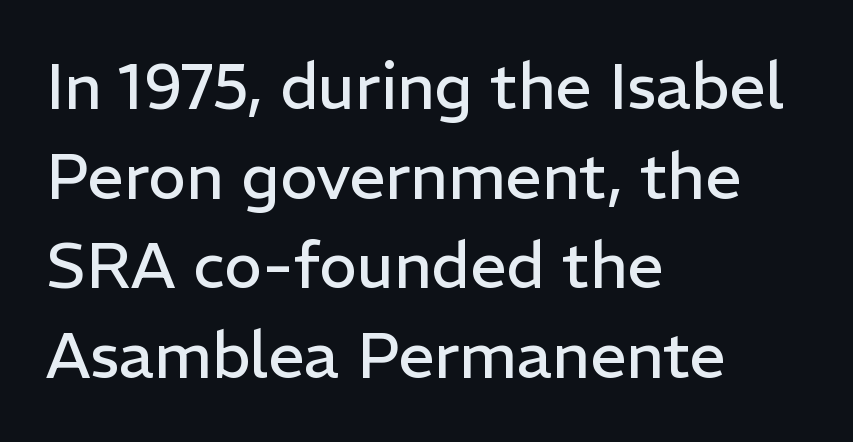
The image shows 64 px regular-weight sans-serif type, upright; set left-aligned, normal line spacing (1.4x), normal letter spacing, not underlined; low stroke contrast and a medium x-height.
